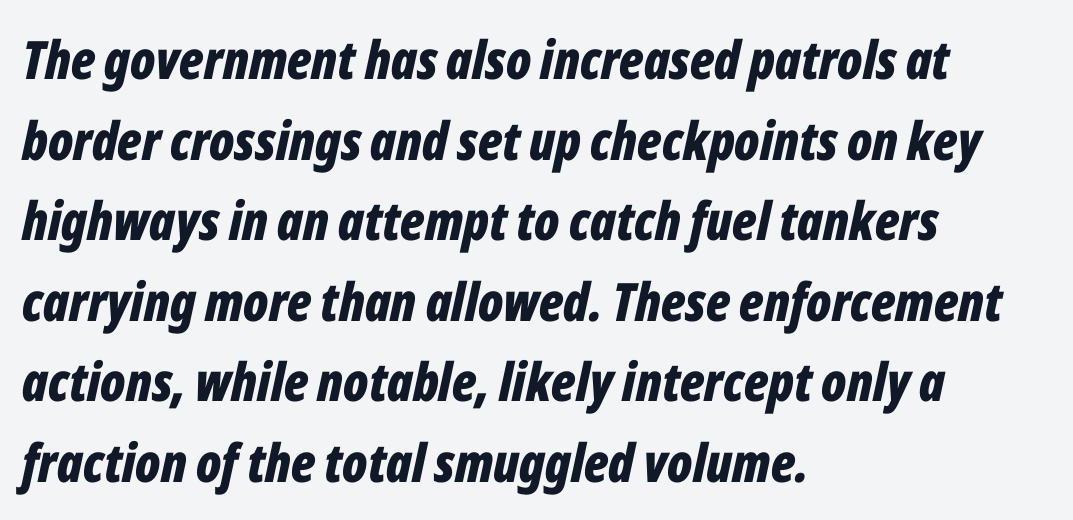
Q: Is the text bold? A: Yes.
Q: Is the text italic (slanted)? A: Yes, it leans right by about 12 degrees.
Q: Is the text underlined? A: No.
Q: How is the paragraph aligned? A: Left-aligned.
Q: Is the spacing between letters normal or unusually wide? A: Normal.
Q: Is the spacing between lines tight, normal or loose? A: Normal.
Q: Width (condensed, normal, or wide)? A: Condensed.
Q: Stroke contrast? A: Low.
Q: x-height? A: Medium.
Q: Monospaced? A: No.
